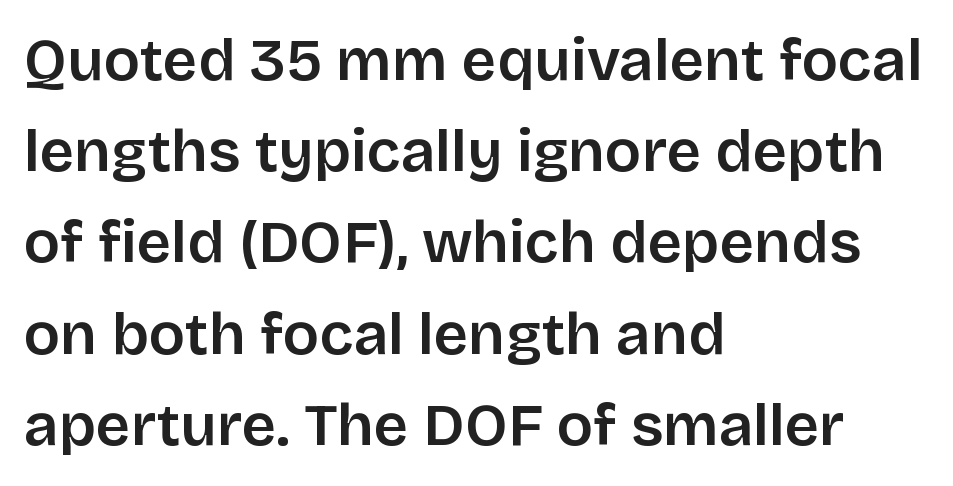
The image shows 60 px semibold sans-serif type, upright; set left-aligned, normal line spacing (1.52x), normal letter spacing, not underlined; low stroke contrast and a large x-height.
